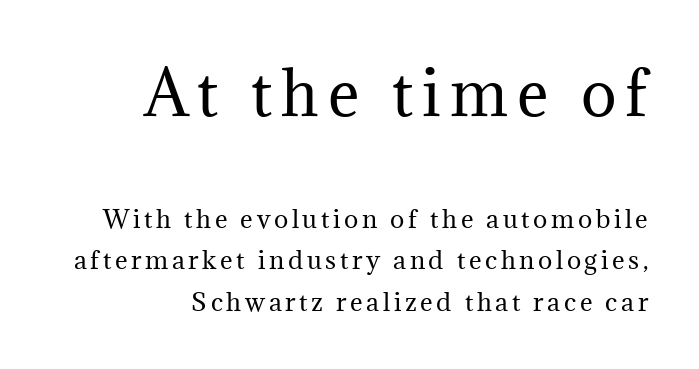
The image shows 60 px regular-weight serif type, upright; set right-aligned, line spacing 1.72x, not underlined; the first (top) block is 2.5x larger; medium stroke contrast and a medium x-height.
